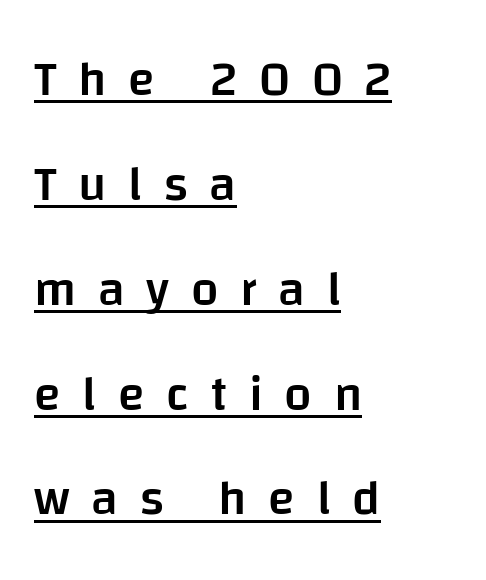
The ragged edge is on the right, which tells us the setting is flush left. Weight check: semibold — heavier than regular, not quite bold. Descenders here cross a horizontal rule under the line. Caption: expanded tracking, letters set apart. Varying glyph widths throughout — classic text-font behaviour.
